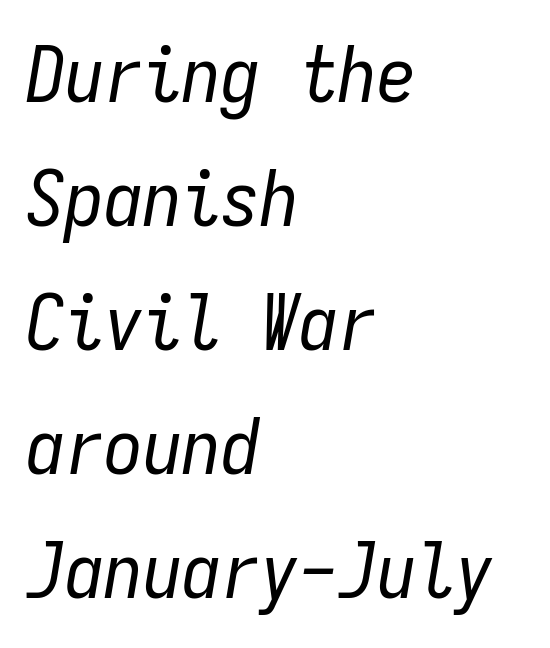
This sample has the even, mechanical cadence of fixed-width lettering. The face looks like a standard text weight, possibly lighter. The vertical gap from one line to the next is medium. This rendering uses left alignment, leaving the right contour irregular. The type is set solid horizontally, with unmodified tracking. A typesetter would mark this as italic.
